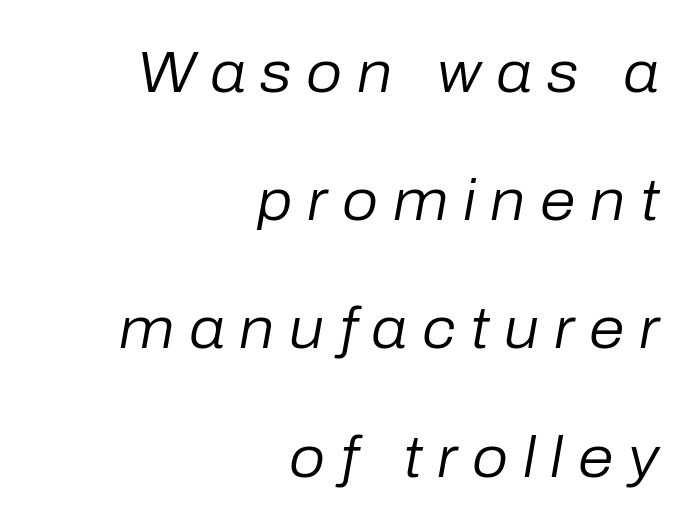
{"italic": "yes", "lean": "right", "slant_degrees": 10, "bold": "no", "weight": "regular", "width": "normal", "stroke_contrast": "low", "x_height": "medium", "monospaced": "no", "underline": "no", "align": "right", "line_spacing": "loose", "line_spacing_ratio": 2.25, "letter_spacing": "wide", "letter_spacing_em": 0.26, "glyph_px": 57}
